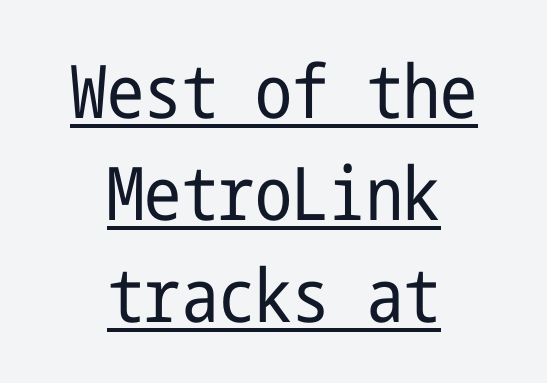
Spacing between characters is what you'd get straight out of the box. Neither beginnings nor endings align; midpoints do. What's the leading like? Ordinary, nothing unusual. What decoration does the sample have? An underline. The letterforms sit at book weight or below.
